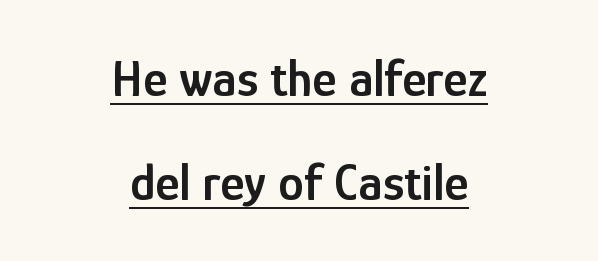
The image shows 52 px semibold, condensed sans-serif type, upright; set centered, loose line spacing (2.0x), normal letter spacing, underlined; low stroke contrast and a medium x-height.
